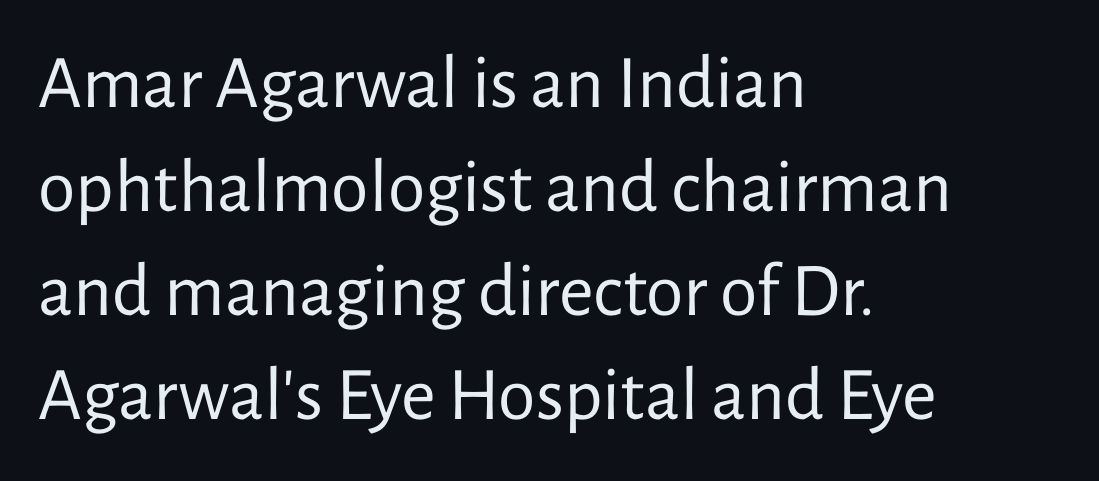
The image shows 76 px regular-weight sans-serif type, upright; set left-aligned, normal line spacing (1.37x), normal letter spacing, not underlined; low stroke contrast and a medium x-height.
